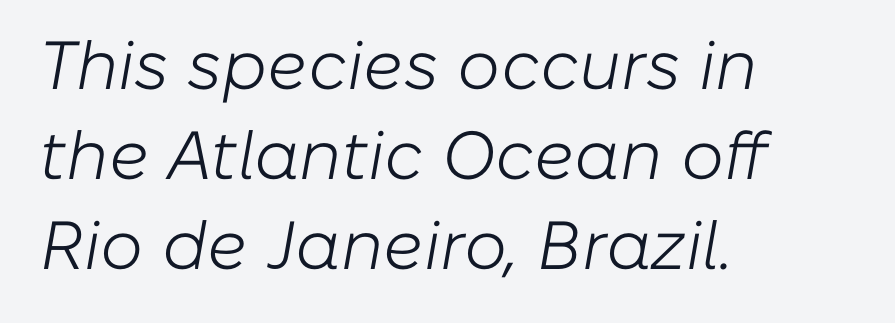
Q: Is the text bold? A: No.
Q: Is the text italic (slanted)? A: Yes, it leans right by about 10 degrees.
Q: Is the text underlined? A: No.
Q: How is the paragraph aligned? A: Left-aligned.
Q: Is the spacing between letters normal or unusually wide? A: Normal.
Q: Is the spacing between lines tight, normal or loose? A: Normal.
Q: Width (condensed, normal, or wide)? A: Normal.
Q: Stroke contrast? A: Low.
Q: x-height? A: Medium.
Q: Monospaced? A: No.
